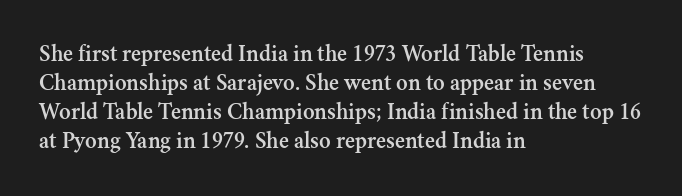
Q: Is the text italic (slanted)? A: No, it is upright.
Q: Is the text underlined? A: No.
Q: How is the paragraph aligned? A: Left-aligned.
Q: Is the spacing between letters normal or unusually wide? A: Normal.
